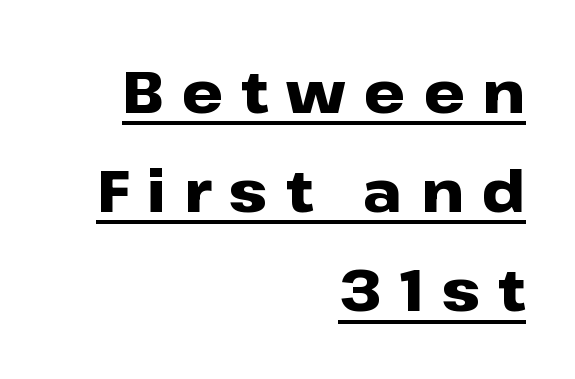
{"serif": "no", "italic": "no", "bold": "yes", "weight": "heavy", "width": "wide", "stroke_contrast": "low", "x_height": "medium", "monospaced": "no", "underline": "yes", "align": "right", "line_spacing_ratio": 1.71, "letter_spacing": "wide", "letter_spacing_em": 0.31, "glyph_px": 58}
